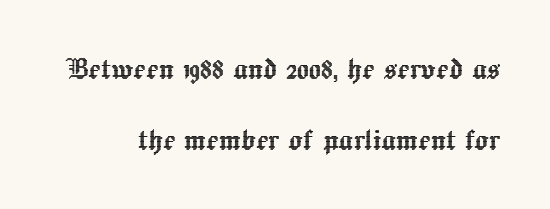
The image shows 36 px text type, upright; set right-aligned, loose line spacing (1.98x), normal letter spacing, not underlined; a medium x-height.
